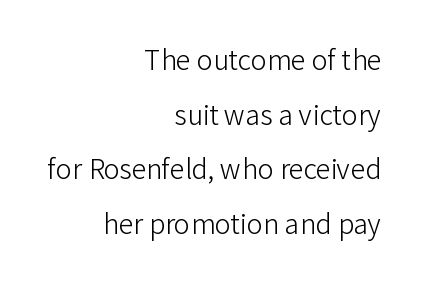
{"italic": "no", "bold": "no", "underline": "no", "align": "right", "line_spacing": "loose", "line_spacing_ratio": 2.02, "letter_spacing": "normal", "letter_spacing_em": 0.0, "glyph_px": 27}
